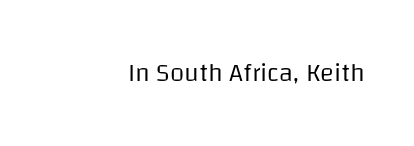
Q: Is the text bold? A: No.
Q: Is the text italic (slanted)? A: No, it is upright.
Q: Is the text underlined? A: No.
Q: Is the spacing between letters normal or unusually wide? A: Normal.
